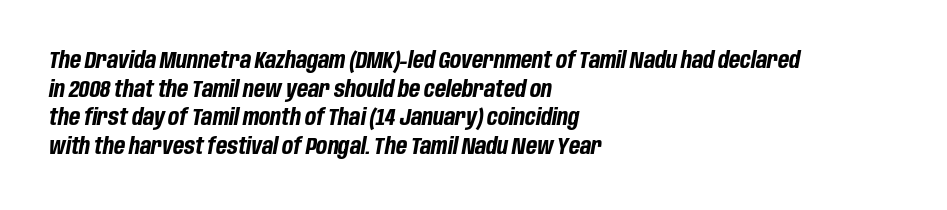
Q: Is the text bold? A: Yes.
Q: Is the text italic (slanted)? A: Yes, it leans right by about 10 degrees.
Q: Is the text underlined? A: No.
Q: How is the paragraph aligned? A: Left-aligned.
Q: Is the spacing between letters normal or unusually wide? A: Normal.
Q: Is the spacing between lines tight, normal or loose? A: Normal.
